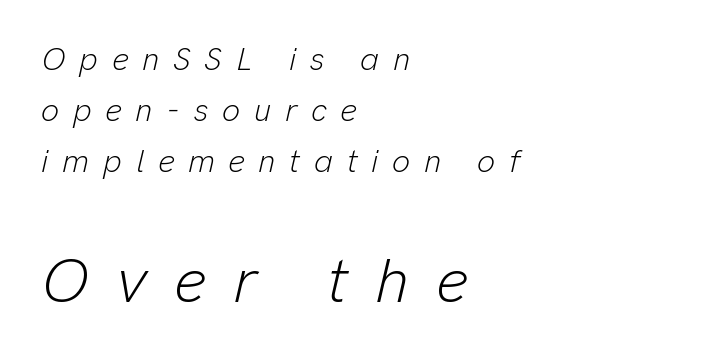
{"italic": "yes", "lean": "right", "slant_degrees": 13, "bold": "no", "weight": "light", "width": "normal", "stroke_contrast": "low", "x_height": "medium", "monospaced": "no", "underline": "no", "align": "left", "line_spacing": "normal", "line_spacing_ratio": 1.6, "letter_spacing": "wide", "letter_spacing_em": 0.43, "larger_block": "second", "size_ratio": 1.97, "glyph_px": 63}
